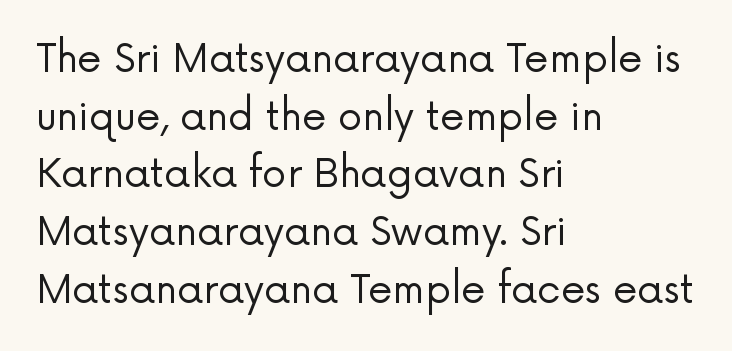
{"serif": "no", "italic": "no", "bold": "no", "weight": "regular", "width": "normal", "stroke_contrast": "low", "x_height": "medium", "monospaced": "no", "underline": "no", "align": "left", "line_spacing": "normal", "line_spacing_ratio": 1.48, "letter_spacing": "normal", "letter_spacing_em": 0.0, "glyph_px": 39}
